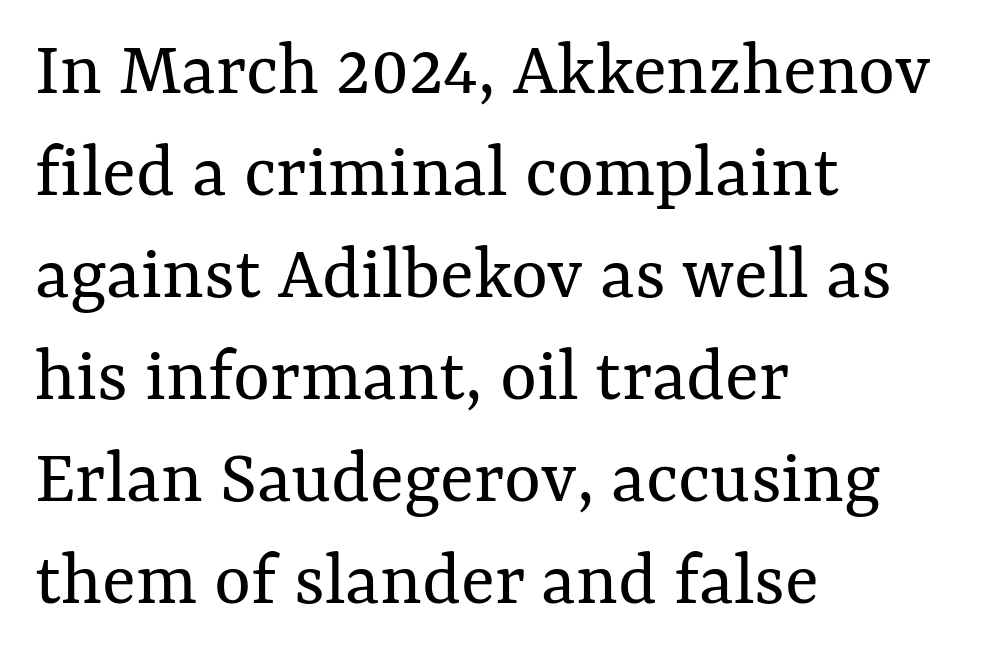
Q: Is the text bold? A: No.
Q: Is the text italic (slanted)? A: No, it is upright.
Q: Is the text underlined? A: No.
Q: How is the paragraph aligned? A: Left-aligned.
Q: Is the spacing between letters normal or unusually wide? A: Normal.
Q: Is the spacing between lines tight, normal or loose? A: Normal.
Q: Width (condensed, normal, or wide)? A: Normal.
Q: Stroke contrast? A: Medium.
Q: x-height? A: Medium.
Q: Monospaced? A: No.
